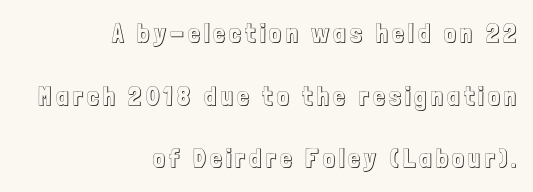
{"italic": "no", "underline": "no", "align": "right", "line_spacing": "loose", "line_spacing_ratio": 2.41, "glyph_px": 26}
